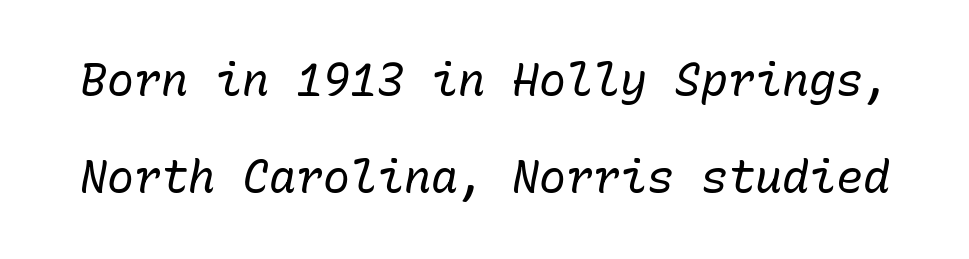
Quick note: underline off. Caption: standard tracking, unaltered. Rows of type keep a wide berth in the vertical direction. The rendering applies a slant to the glyphs. Every character here occupies the same horizontal width, giving the sample a typewriter-like rhythm. The font is comparable to plain body text, perhaps lighter.
